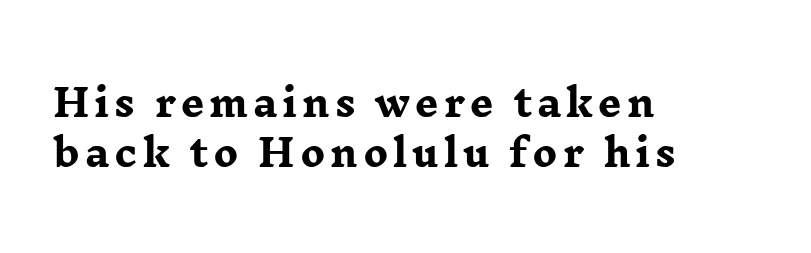
{"serif": "yes", "italic": "no", "bold": "yes", "weight": "heavy", "width": "wide", "stroke_contrast": "low", "x_height": "medium", "monospaced": "no", "underline": "no", "align": "left", "line_spacing": "normal", "line_spacing_ratio": 1.34, "glyph_px": 37}
